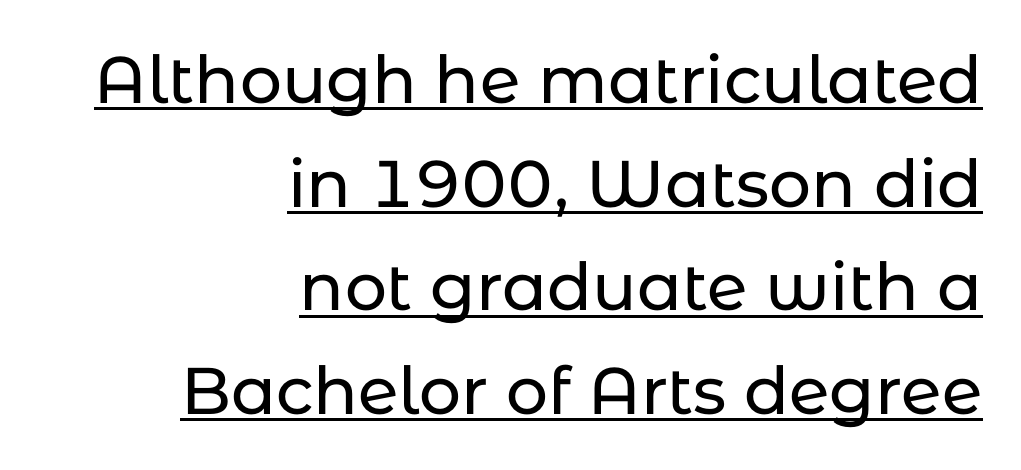
{"serif": "no", "italic": "no", "width": "normal", "stroke_contrast": "low", "x_height": "medium", "monospaced": "no", "underline": "yes", "align": "right", "line_spacing": "normal", "line_spacing_ratio": 1.57, "letter_spacing": "normal", "letter_spacing_em": 0.0, "glyph_px": 66}
